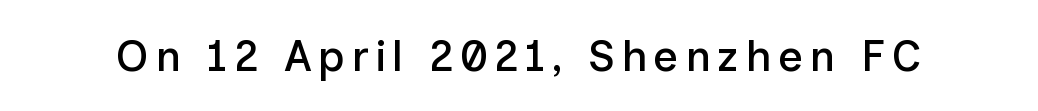
Q: Is the text italic (slanted)? A: No, it is upright.
Q: Is the typeface a serif or a sans-serif typeface? A: Sans-serif.
Q: Is the text underlined? A: No.
Q: Width (condensed, normal, or wide)? A: Normal.
Q: Stroke contrast? A: Low.
Q: x-height? A: Medium.
Q: Monospaced? A: No.
